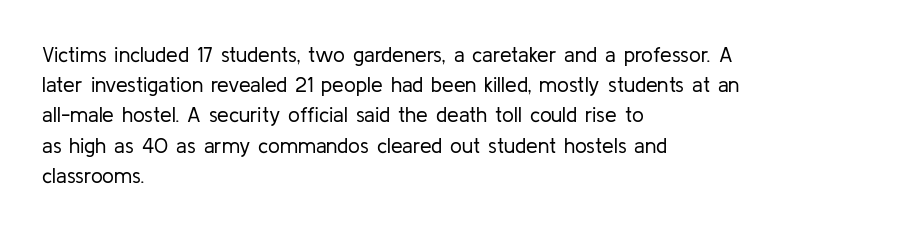
Regarding leading, the lines here are spaced in the standard way. Underline: absent. A classic flush-left, rag-right setting is used for this passage. Every character sits straight up, as roman type does.
